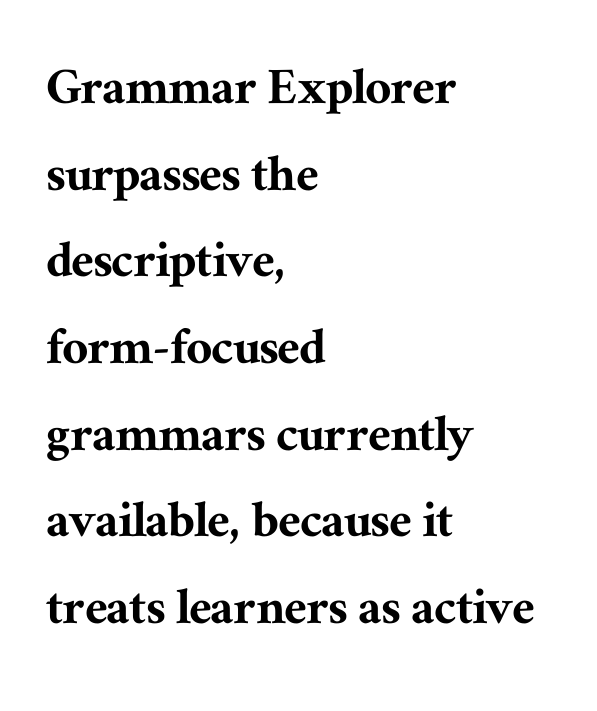
Q: Is the text italic (slanted)? A: No, it is upright.
Q: Is the typeface a serif or a sans-serif typeface? A: Serif.
Q: Is the text underlined? A: No.
Q: How is the paragraph aligned? A: Left-aligned.
Q: Is the spacing between letters normal or unusually wide? A: Normal.
Q: Is the spacing between lines tight, normal or loose? A: Normal.
Q: Width (condensed, normal, or wide)? A: Normal.
Q: Stroke contrast? A: Medium.
Q: x-height? A: Medium.
Q: Monospaced? A: No.
